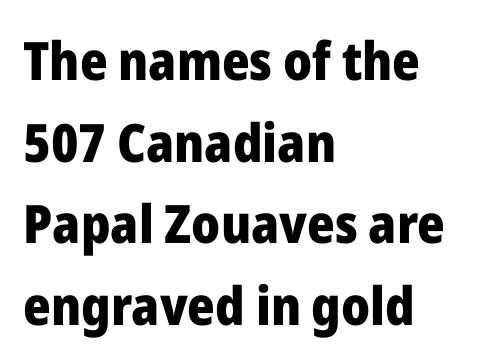
Chunky letters — that's bold for sure. All the whitespace from short lines collects on the right. A typesetter would label this face a sans. Designer's note — italics off, roman on.
